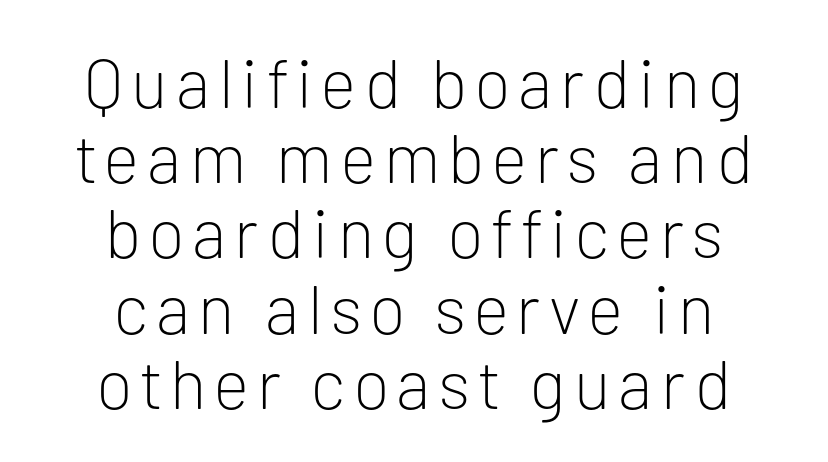
{"serif": "no", "italic": "no", "bold": "no", "weight": "light", "width": "normal", "stroke_contrast": "low", "x_height": "medium", "monospaced": "no", "underline": "no", "align": "center", "line_spacing": "tight", "line_spacing_ratio": 1.09, "glyph_px": 69}
